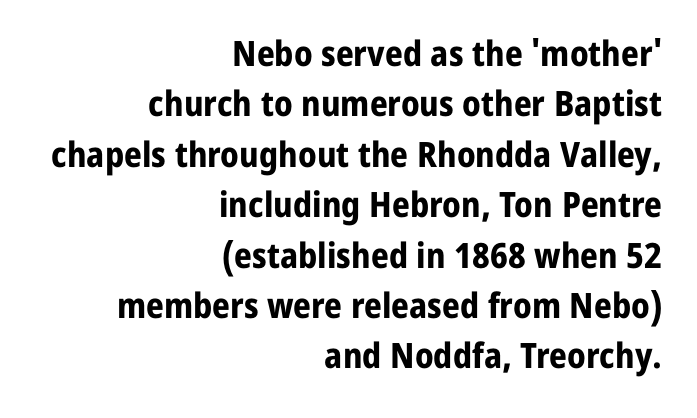
Do the letters lean? They stand straight. Weight: bold. This is sans-serif lettering, the kind often seen on screens and signage. Underlining? Definitely not there. The horizontal fit of the characters is conventional and even. This sample keeps an unexceptional amount of space between lines.
